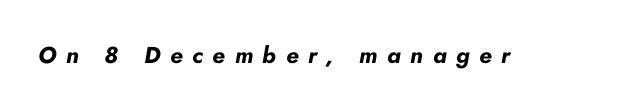
The image shows 23 px bold type, italic (leaning right); set unusually wide letter spacing (+0.41 em), not underlined.
